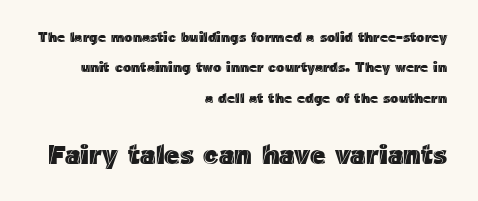
Q: Is the text italic (slanted)? A: No, it is upright.
Q: Is the text underlined? A: No.
Q: How is the paragraph aligned? A: Right-aligned.
Q: Is the spacing between letters normal or unusually wide? A: Normal.
Q: Is the spacing between lines tight, normal or loose? A: Loose.
Q: Which block of text is set in a larger size, the first (top) or the second (bottom)? A: The second (bottom) one.
